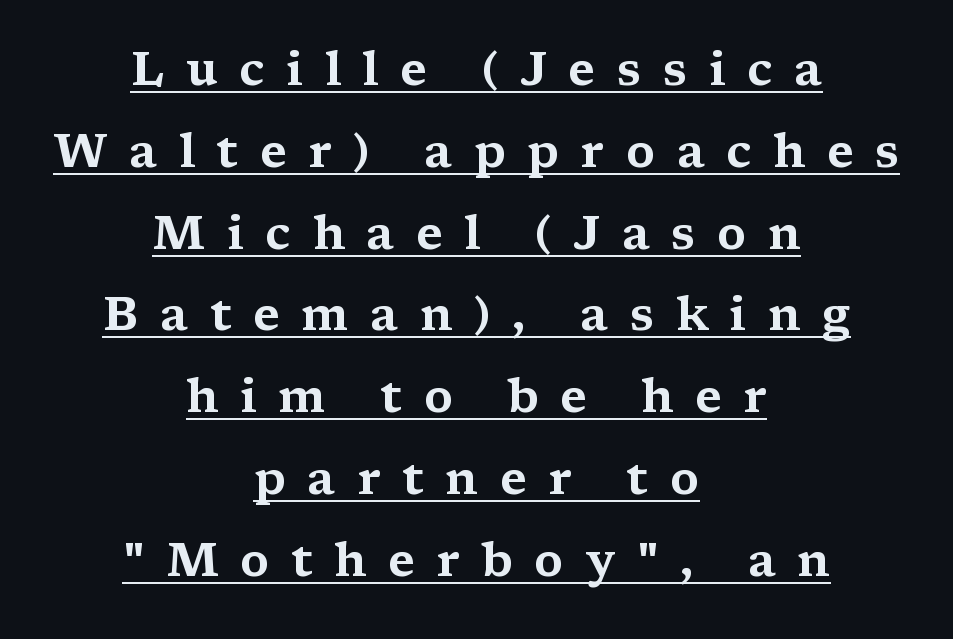
Q: Is the text italic (slanted)? A: No, it is upright.
Q: Is the typeface a serif or a sans-serif typeface? A: Serif.
Q: Is the text underlined? A: Yes.
Q: How is the paragraph aligned? A: Centered.
Q: Is the spacing between letters normal or unusually wide? A: Unusually wide.
Q: Width (condensed, normal, or wide)? A: Wide.
Q: Stroke contrast? A: Medium.
Q: x-height? A: Medium.
Q: Monospaced? A: No.
